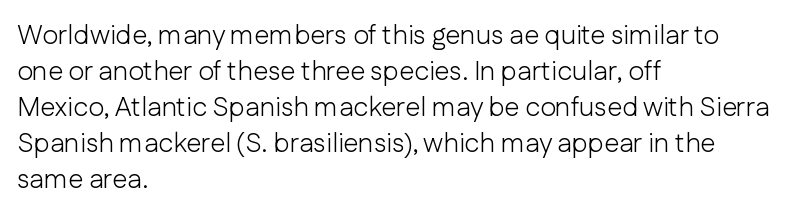
A clean baseline with only descenders dipping below it. The letters stand upright; this is a roman face. The letterforms sit shoulder to shoulder at normal distance. The compositor pushed each line to the left boundary.
